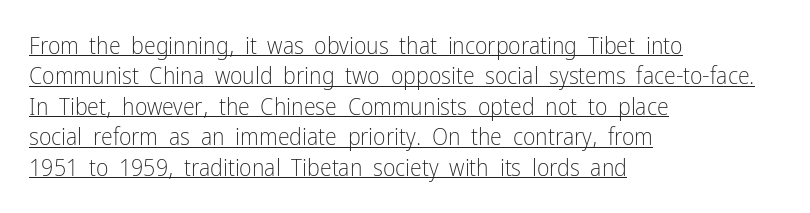
{"italic": "no", "bold": "no", "underline": "yes", "align": "left", "line_spacing": "normal", "line_spacing_ratio": 1.27, "letter_spacing": "normal", "letter_spacing_em": 0.0, "glyph_px": 24}
